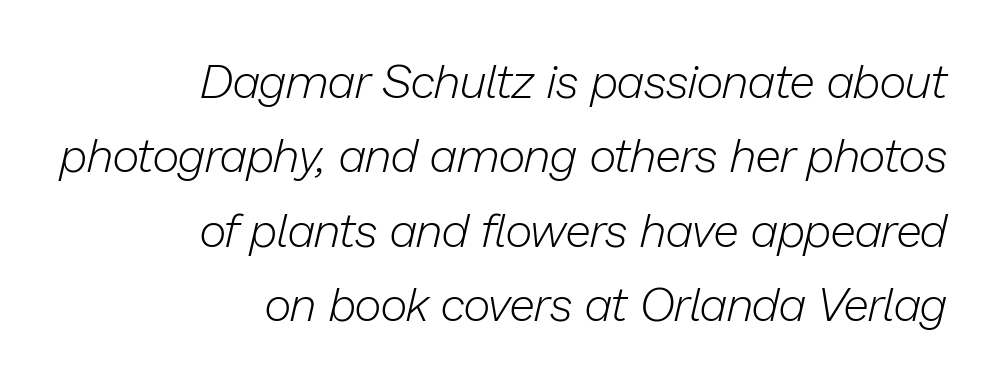
Every row of glyphs terminates at an identical x-position on the right. Is this a fixed-width face? No — the glyphs have proportional, varying widths. Vertical spacing — default. Unmarked baselines from the first word to the last.
